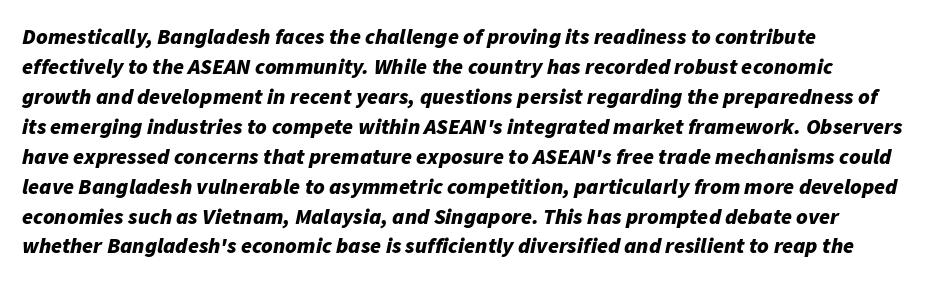
Italic: yes, the glyphs are oblique. Is the letter spacing exaggerated? No — it looks like the ordinary default. The string is rendered with underlining switched off. Reading down the block, your eye returns to a fixed left position each line. The passage shown is emphatically bold.
